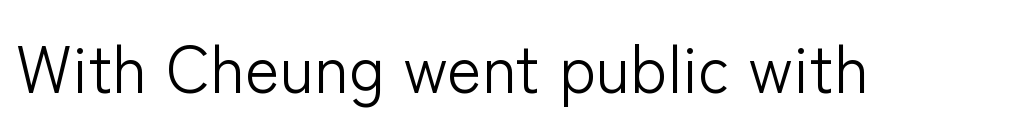
Type without underlining. Stem width sits at or under what a default text font uses. Think of a printed novel: that variable character pitch is what you see here. This is sans-serif lettering, the kind often seen on screens and signage.
